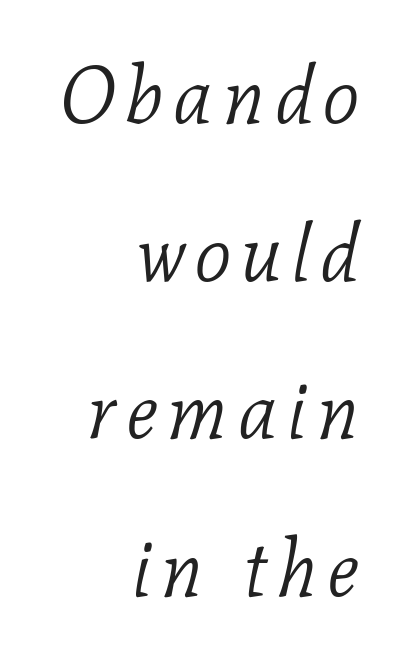
The image shows 80 px light serif type, italic (leaning right); set right-aligned, loose line spacing (1.97x), not underlined; low stroke contrast and a medium x-height.
